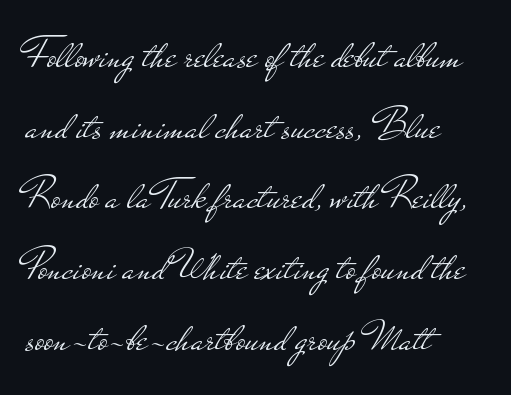
Q: Is the text bold? A: No.
Q: Is the text italic (slanted)? A: Yes.
Q: Is the typeface a serif or a sans-serif typeface? A: Sans-serif.
Q: Is the text underlined? A: No.
Q: How is the paragraph aligned? A: Left-aligned.
Q: Is the spacing between letters normal or unusually wide? A: Normal.
Q: Is the spacing between lines tight, normal or loose? A: Normal.
Q: Width (condensed, normal, or wide)? A: Wide.
Q: Stroke contrast? A: Low.
Q: x-height? A: Small.
Q: Monospaced? A: No.
